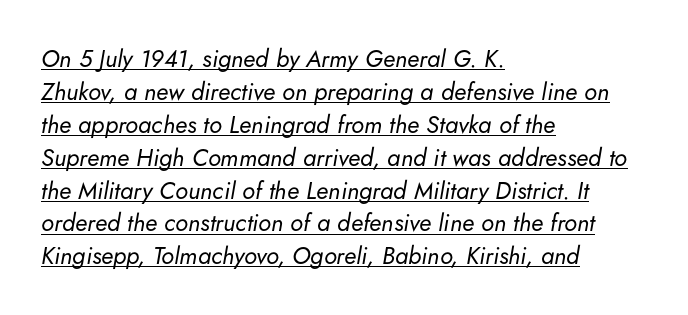
{"italic": "yes", "lean": "right", "slant_degrees": 5, "bold": "no", "underline": "yes", "align": "left", "line_spacing": "normal", "line_spacing_ratio": 1.37, "letter_spacing": "normal", "letter_spacing_em": 0.0, "glyph_px": 24}
